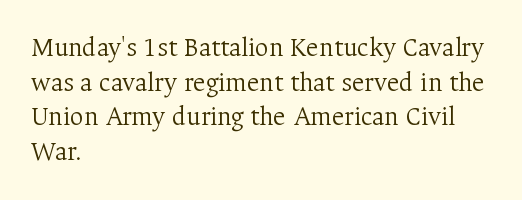
Q: Is the text bold? A: No.
Q: Is the text italic (slanted)? A: No, it is upright.
Q: Is the text underlined? A: No.
Q: How is the paragraph aligned? A: Left-aligned.
Q: Is the spacing between letters normal or unusually wide? A: Normal.
Q: Is the spacing between lines tight, normal or loose? A: Normal.
